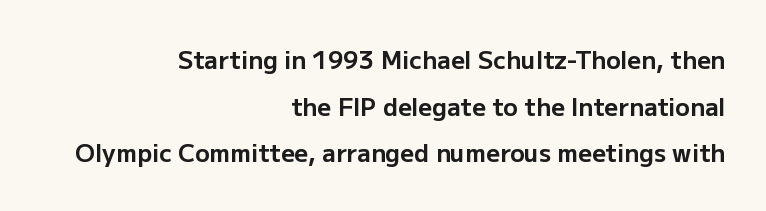
Emphasis by weight is at full strength: bold. What's the leading like? Stretched, with rows far apart. The area under the type is left untouched. Glyph-to-glyph distance matches everyday printed text.
